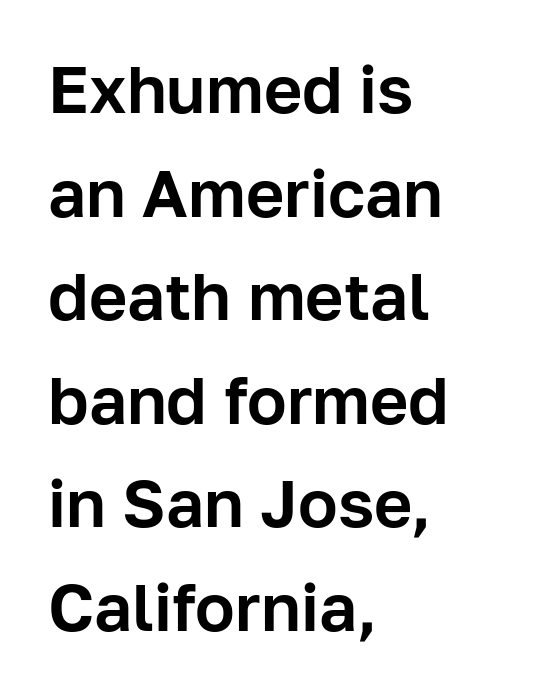
The font's upright variant was chosen for this text. Varying glyph widths throughout — classic text-font behaviour. All the whitespace from short lines collects on the right. Underlining? Definitely not there. The letterforms sit shoulder to shoulder at normal distance. Regular leading.
